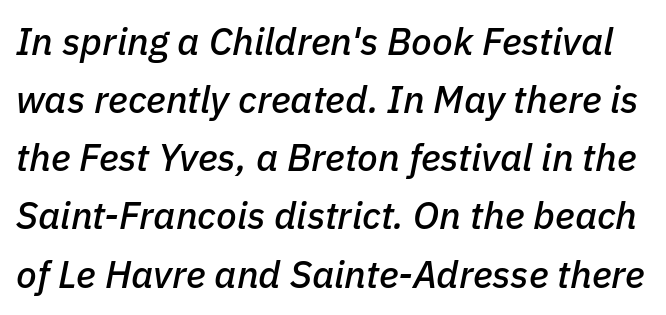
Q: Is the text italic (slanted)? A: Yes, it leans right by about 11 degrees.
Q: Is the text underlined? A: No.
Q: Is the spacing between letters normal or unusually wide? A: Normal.
Q: Is the spacing between lines tight, normal or loose? A: Normal.
Q: Width (condensed, normal, or wide)? A: Normal.
Q: Stroke contrast? A: Low.
Q: x-height? A: Medium.
Q: Monospaced? A: No.
